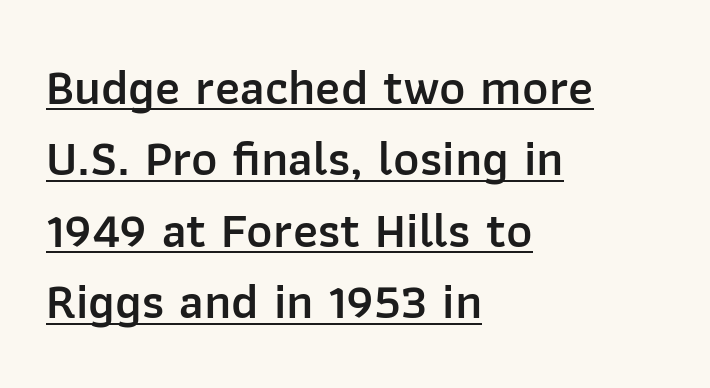
The font's upright variant was chosen for this text. A typesetter would call this proportional, since set widths differ per character. The font family rendered here belongs to the sans-serif group. This is moderately heavy type, rendered in semibold. Between one letter and the next there's only the usual sliver of space.
